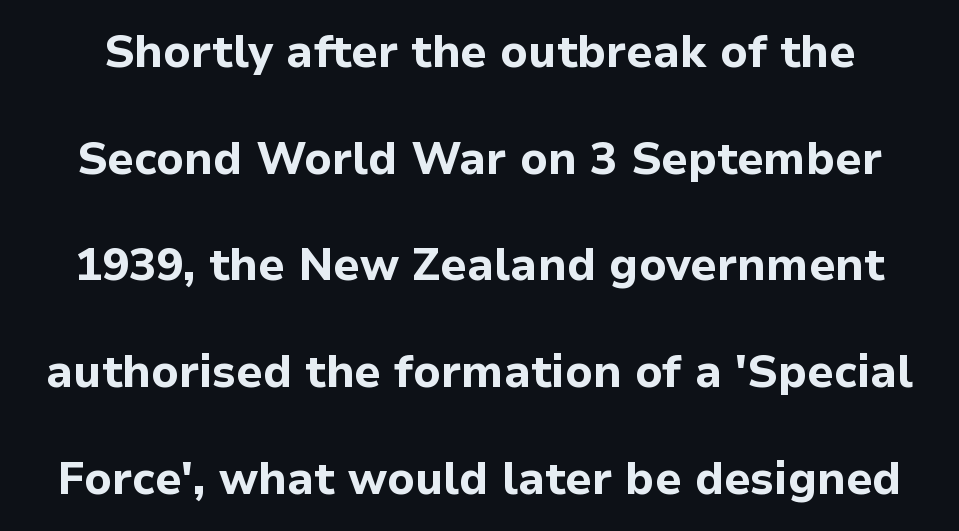
The image shows 45 px bold sans-serif type, upright; set loose line spacing (2.37x), normal letter spacing, not underlined; low stroke contrast and a medium x-height.
